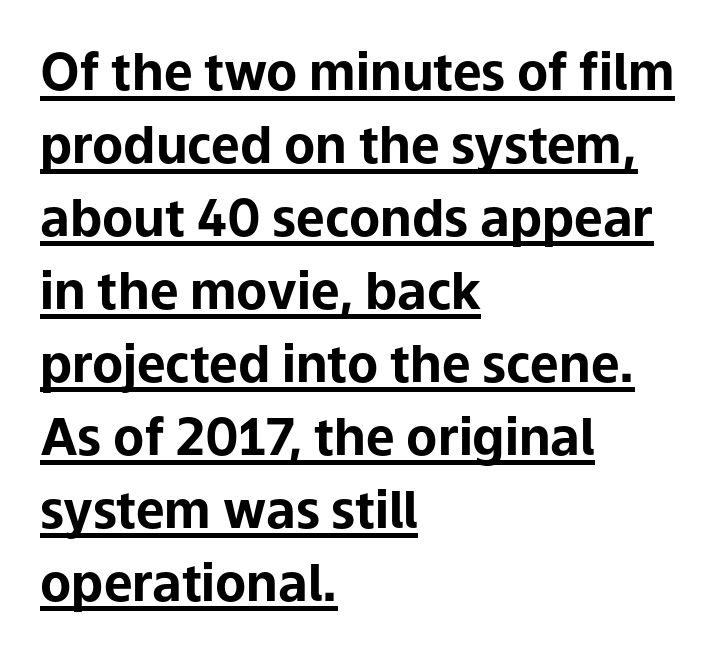
{"serif": "no", "italic": "no", "bold": "yes", "weight": "bold", "width": "normal", "stroke_contrast": "low", "x_height": "medium", "monospaced": "no", "underline": "yes", "align": "left", "line_spacing": "normal", "line_spacing_ratio": 1.43, "letter_spacing": "normal", "letter_spacing_em": 0.0, "glyph_px": 51}
